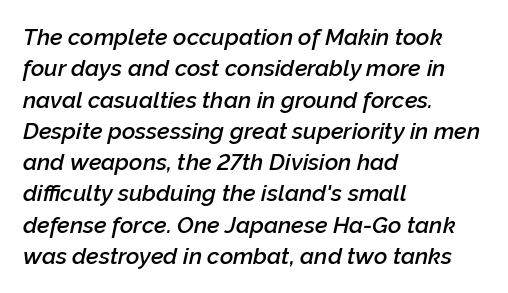
{"italic": "yes", "lean": "right", "slant_degrees": 12, "bold": "semi", "underline": "no", "align": "left", "line_spacing": "normal", "line_spacing_ratio": 1.36, "letter_spacing": "normal", "letter_spacing_em": 0.0, "glyph_px": 23}
